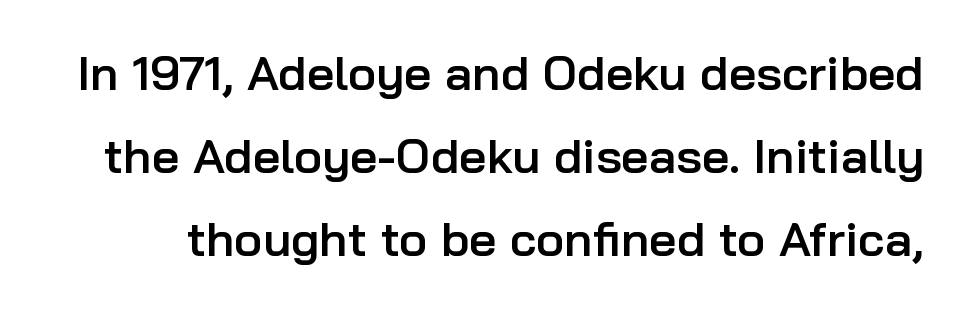
The image shows 48 px semibold sans-serif type, upright; set line spacing 1.73x, normal letter spacing, not underlined; low stroke contrast and a medium x-height.
